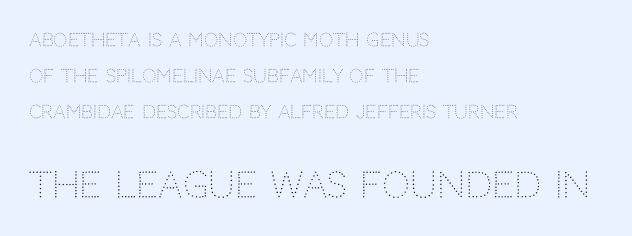
Q: Is the text bold? A: No.
Q: Is the text italic (slanted)? A: No, it is upright.
Q: Is the typeface a serif or a sans-serif typeface? A: Sans-serif.
Q: Is the text underlined? A: No.
Q: How is the paragraph aligned? A: Left-aligned.
Q: Is the spacing between letters normal or unusually wide? A: Normal.
Q: Is the spacing between lines tight, normal or loose? A: Loose.
Q: Which block of text is set in a larger size, the first (top) or the second (bottom)? A: The second (bottom) one.
Q: Width (condensed, normal, or wide)? A: Normal.
Q: Stroke contrast? A: Low.
Q: x-height? A: Large.
Q: Monospaced? A: No.
